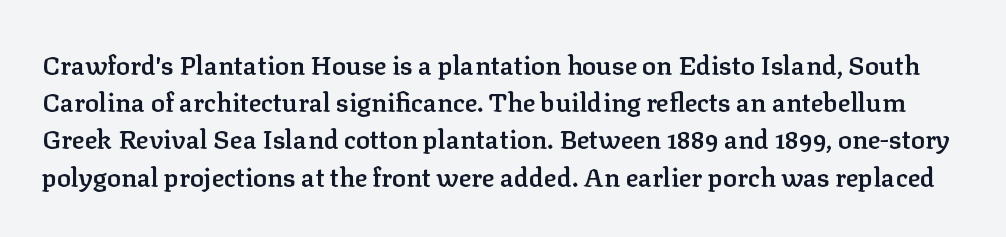
{"italic": "no", "bold": "semi", "underline": "no", "line_spacing": "normal", "line_spacing_ratio": 1.43, "letter_spacing": "normal", "letter_spacing_em": 0.0, "glyph_px": 26}
